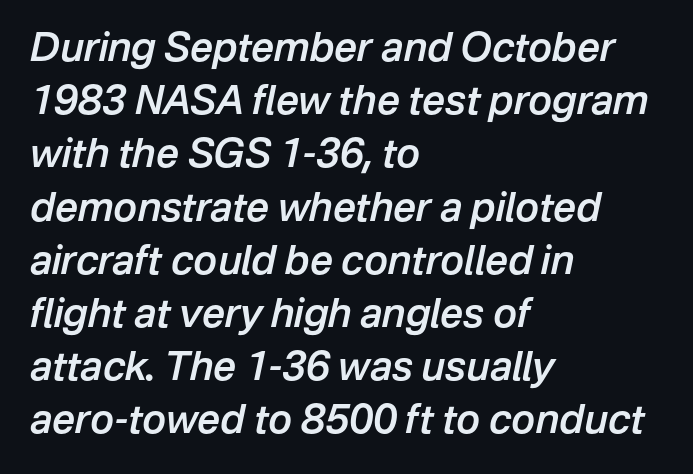
Unmarked baselines from the first word to the last. Posture: slanted. Slightly chunky letters — semibold, I'd say, not full bold. The letters advance in unequal steps, a hallmark of proportional type.
